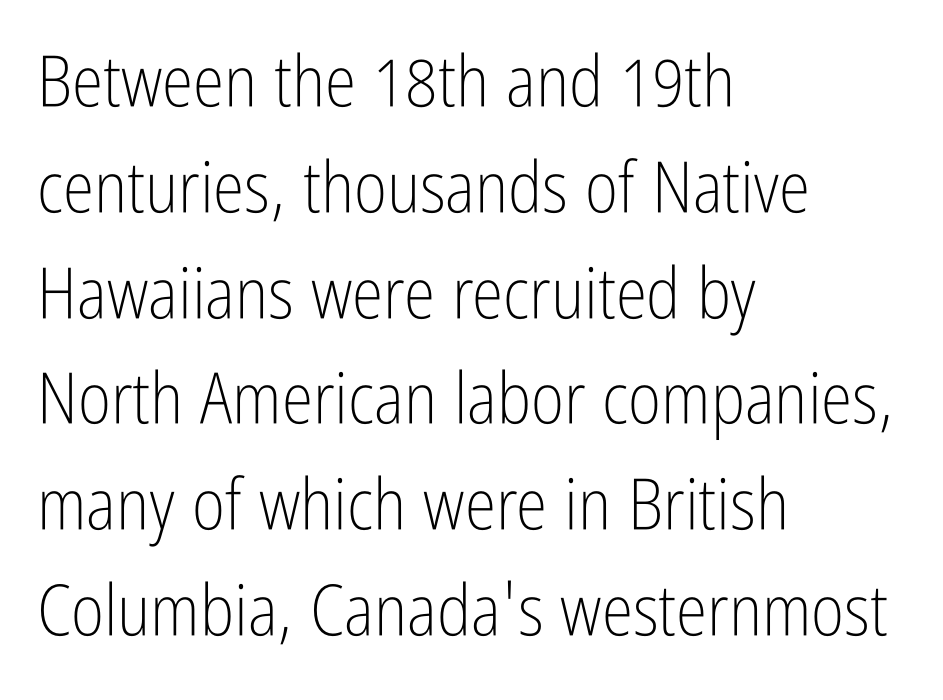
{"serif": "no", "italic": "no", "bold": "no", "weight": "light", "width": "condensed", "stroke_contrast": "low", "x_height": "medium", "monospaced": "no", "underline": "no", "align": "left", "line_spacing": "normal", "line_spacing_ratio": 1.49, "letter_spacing": "normal", "letter_spacing_em": 0.0, "glyph_px": 71}
